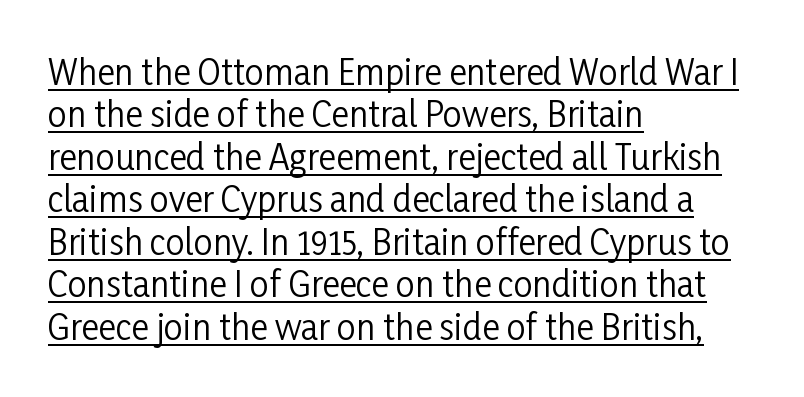
{"serif": "no", "italic": "no", "bold": "no", "weight": "regular", "width": "condensed", "stroke_contrast": "low", "x_height": "medium", "monospaced": "no", "underline": "yes", "align": "left", "line_spacing": "normal", "line_spacing_ratio": 1.25, "letter_spacing": "normal", "letter_spacing_em": 0.0, "glyph_px": 34}
